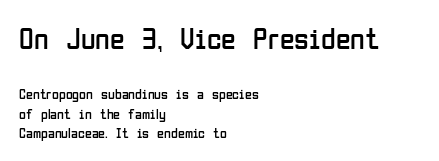
Q: Is the text bold? A: No.
Q: Is the text italic (slanted)? A: No, it is upright.
Q: Is the typeface a serif or a sans-serif typeface? A: Sans-serif.
Q: Is the text underlined? A: No.
Q: How is the paragraph aligned? A: Left-aligned.
Q: Is the spacing between letters normal or unusually wide? A: Normal.
Q: Is the spacing between lines tight, normal or loose? A: Normal.
Q: Which block of text is set in a larger size, the first (top) or the second (bottom)? A: The first (top) one.
Q: Width (condensed, normal, or wide)? A: Condensed.
Q: Stroke contrast? A: Low.
Q: x-height? A: Medium.
Q: Monospaced? A: No.
